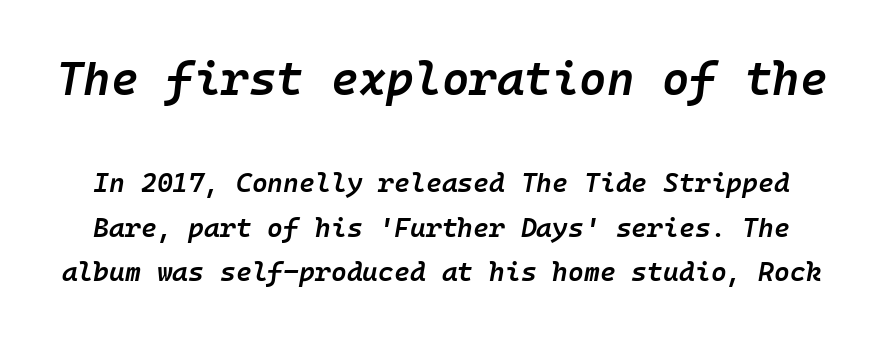
Slightly chunky letters — semibold, I'd say, not full bold. This rendering features lettering with no underline. Does the lettering tilt? It does — this is italic. Normally led — the rows are evenly, conventionally spaced.
